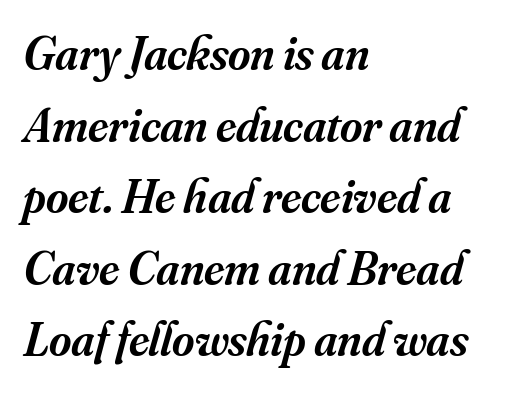
{"serif": "yes", "italic": "yes", "lean": "right", "slant_degrees": 16, "bold": "semi", "weight": "semibold", "width": "normal", "stroke_contrast": "medium", "x_height": "small", "monospaced": "no", "underline": "no", "align": "left", "line_spacing": "normal", "line_spacing_ratio": 1.49, "letter_spacing": "normal", "letter_spacing_em": 0.0, "glyph_px": 48}
